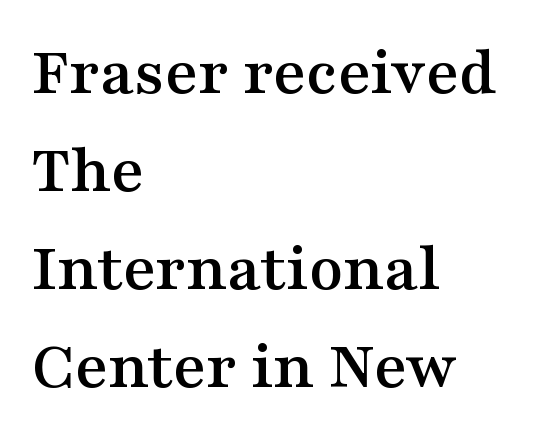
Descender tails drop into unmarked territory. Little horizontal feet cap the strokes, marking this as serif type. The font's upright variant was chosen for this text. The type is set solid horizontally, with unmodified tracking.
